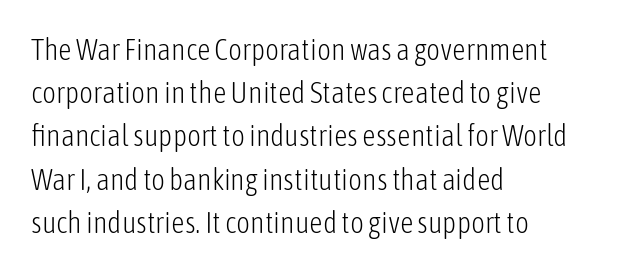
Q: Is the text bold? A: No.
Q: Is the text italic (slanted)? A: No, it is upright.
Q: Is the typeface a serif or a sans-serif typeface? A: Sans-serif.
Q: Is the text underlined? A: No.
Q: How is the paragraph aligned? A: Left-aligned.
Q: Is the spacing between letters normal or unusually wide? A: Normal.
Q: Is the spacing between lines tight, normal or loose? A: Normal.
Q: Width (condensed, normal, or wide)? A: Condensed.
Q: Stroke contrast? A: Low.
Q: x-height? A: Medium.
Q: Monospaced? A: No.
